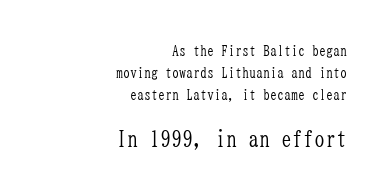
Q: Is the text bold? A: No.
Q: Is the text italic (slanted)? A: No, it is upright.
Q: Is the text underlined? A: No.
Q: How is the paragraph aligned? A: Right-aligned.
Q: Is the spacing between letters normal or unusually wide? A: Normal.
Q: Is the spacing between lines tight, normal or loose? A: Normal.
Q: Which block of text is set in a larger size, the first (top) or the second (bottom)? A: The second (bottom) one.
